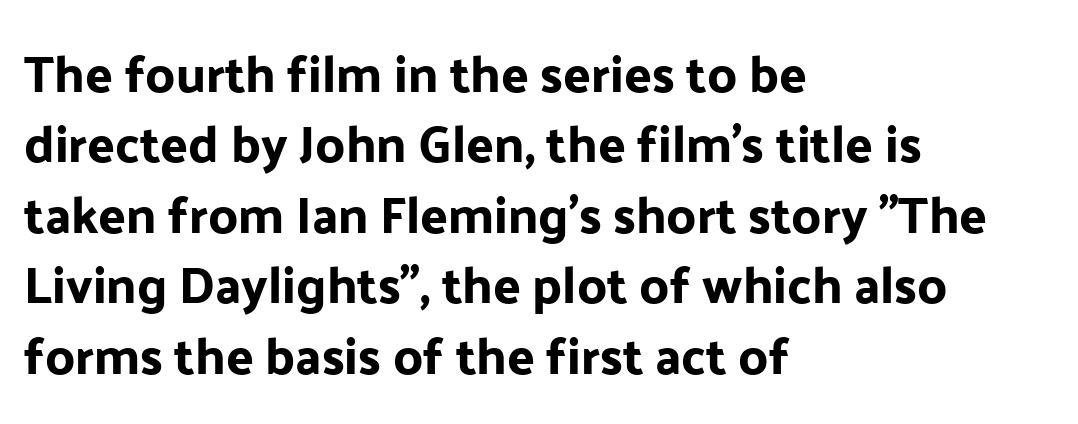
{"serif": "no", "italic": "no", "width": "normal", "stroke_contrast": "low", "x_height": "medium", "monospaced": "no", "underline": "no", "align": "left", "line_spacing": "normal", "line_spacing_ratio": 1.38, "letter_spacing": "normal", "letter_spacing_em": 0.0, "glyph_px": 51}
